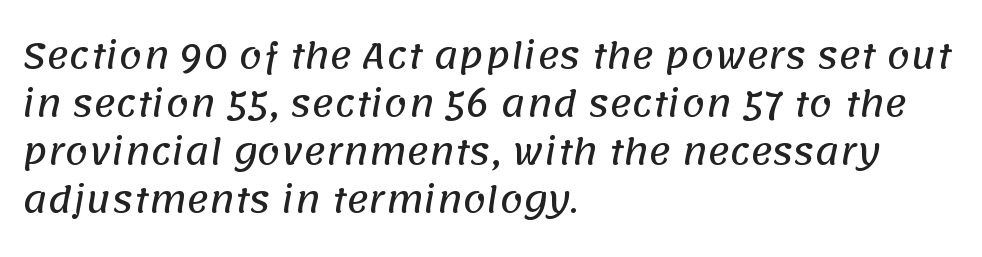
Q: Is the typeface a serif or a sans-serif typeface? A: Sans-serif.
Q: Is the text underlined? A: No.
Q: How is the paragraph aligned? A: Left-aligned.
Q: Is the spacing between letters normal or unusually wide? A: Normal.
Q: Is the spacing between lines tight, normal or loose? A: Normal.
Q: Width (condensed, normal, or wide)? A: Normal.
Q: Stroke contrast? A: Low.
Q: x-height? A: Large.
Q: Monospaced? A: No.
